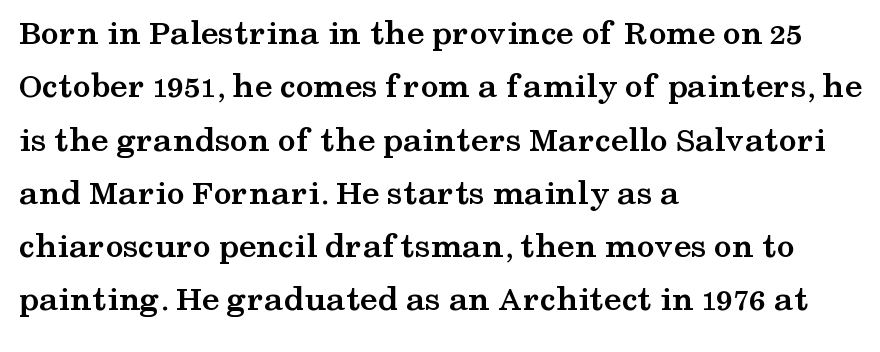
The image shows 36 px semibold, wide serif type, upright; set left-aligned, normal line spacing (1.48x), normal letter spacing, not underlined; medium stroke contrast and a medium x-height.
